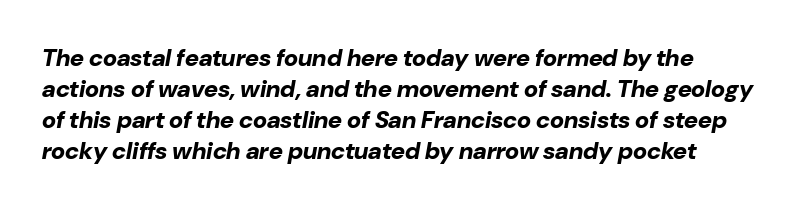
The image shows 24 px bold type, italic (leaning right); set normal line spacing (1.29x), normal letter spacing, not underlined.
